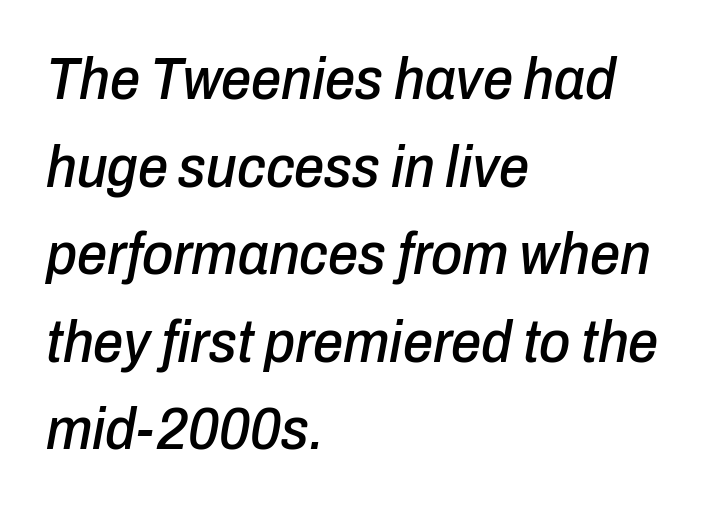
Q: Is the text italic (slanted)? A: Yes, it leans right by about 10 degrees.
Q: Is the text underlined? A: No.
Q: How is the paragraph aligned? A: Left-aligned.
Q: Is the spacing between letters normal or unusually wide? A: Normal.
Q: Is the spacing between lines tight, normal or loose? A: Normal.
Q: Width (condensed, normal, or wide)? A: Condensed.
Q: Stroke contrast? A: Low.
Q: x-height? A: Medium.
Q: Monospaced? A: No.
